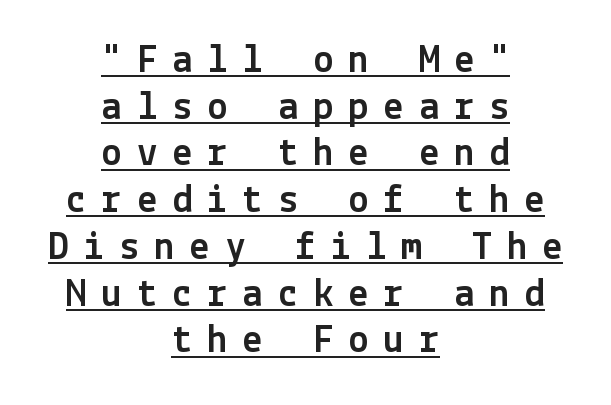
Check the space under the baseline: a stroke is drawn there. You could barely slide anything between these rows. Characters remain perfectly vertical along every line. Substantial extra tracking has been applied to these lines.
